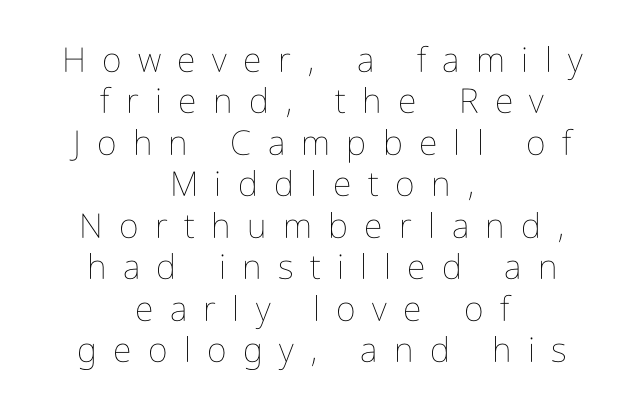
Q: Is the text bold? A: No.
Q: Is the text italic (slanted)? A: No, it is upright.
Q: Is the text underlined? A: No.
Q: How is the paragraph aligned? A: Centered.
Q: Is the spacing between letters normal or unusually wide? A: Unusually wide.
Q: Width (condensed, normal, or wide)? A: Condensed.
Q: Stroke contrast? A: Low.
Q: x-height? A: Medium.
Q: Monospaced? A: No.
